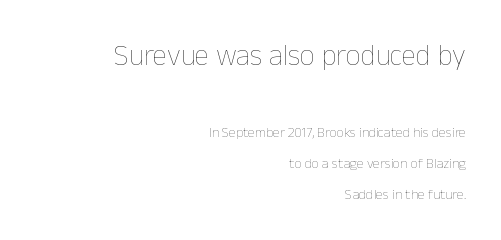
The image shows 29 px thin type, upright; set right-aligned, loose line spacing (2.2x), normal letter spacing, not underlined; the first (top) block is 2.07x larger; low stroke contrast and a medium x-height.
